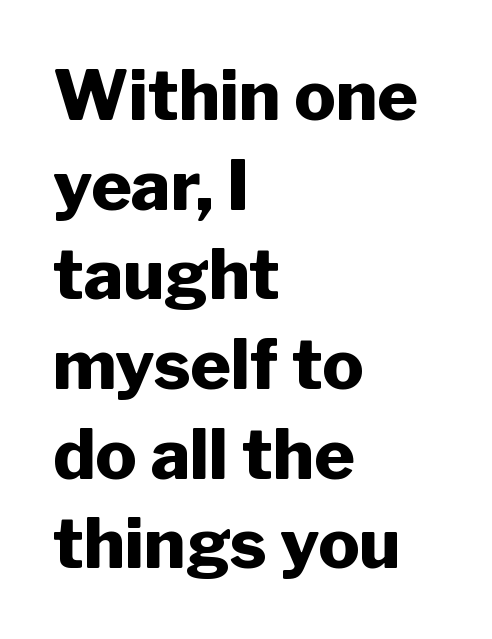
The image shows 69 px heavy sans-serif type, upright; set left-aligned, normal line spacing (1.3x), normal letter spacing, not underlined; low stroke contrast and a medium x-height.
